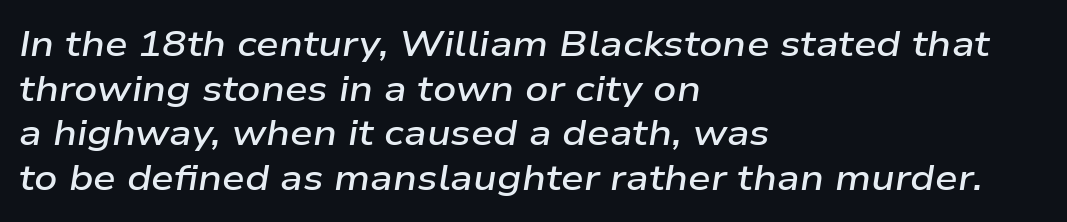
The letters advance in unequal steps, a hallmark of proportional type. A fair bit of extra ink — the face is semibold, not bold. Horizontal alignment here is leftward, the default for most running prose. Italic? Definitely — the glyphs are oblique. Words appear dense and cohesive because spacing is normal.
